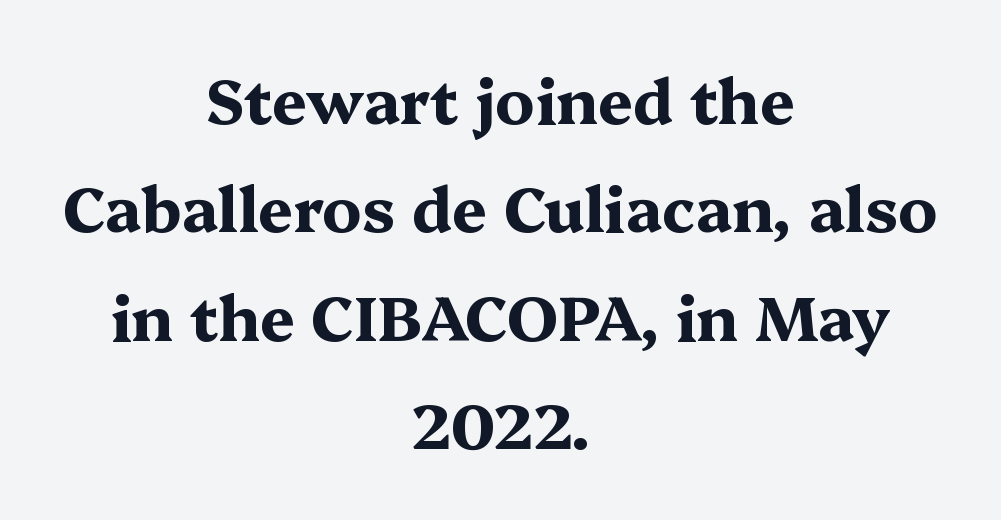
{"serif": "yes", "italic": "no", "bold": "yes", "weight": "bold", "width": "wide", "stroke_contrast": "medium", "x_height": "medium", "monospaced": "no", "underline": "no", "align": "center", "line_spacing_ratio": 1.75, "letter_spacing": "normal", "letter_spacing_em": 0.0, "glyph_px": 62}
